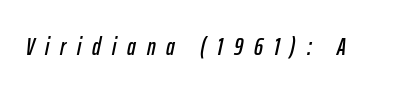
Q: Is the text italic (slanted)? A: Yes, it leans right by about 12 degrees.
Q: Is the text underlined? A: No.
Q: Is the spacing between letters normal or unusually wide? A: Unusually wide.
